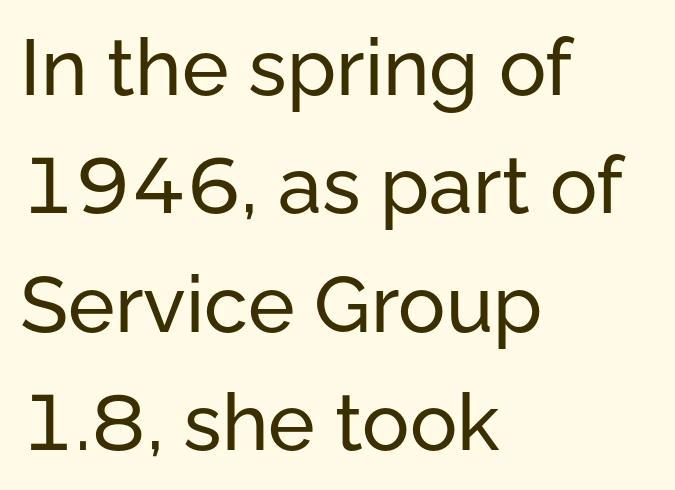
The image shows 79 px sans-serif type, upright; set left-aligned, normal line spacing (1.5x), normal letter spacing, not underlined; low stroke contrast and a medium x-height.
